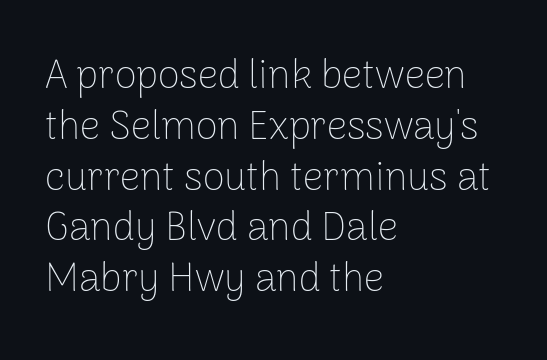
The image shows 40 px thin sans-serif type, upright; set left-aligned, normal line spacing (1.27x), normal letter spacing, not underlined; low stroke contrast and a medium x-height.
